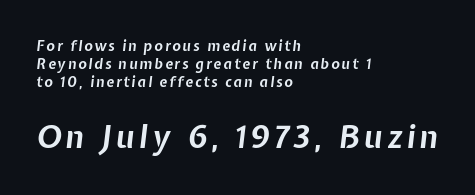
Q: Is the text bold? A: Yes.
Q: Is the text italic (slanted)? A: Yes, it leans right by about 7 degrees.
Q: Is the text underlined? A: No.
Q: How is the paragraph aligned? A: Left-aligned.
Q: Is the spacing between lines tight, normal or loose? A: Normal.
Q: Which block of text is set in a larger size, the first (top) or the second (bottom)? A: The second (bottom) one.
Q: Width (condensed, normal, or wide)? A: Normal.
Q: Stroke contrast? A: Low.
Q: x-height? A: Medium.
Q: Monospaced? A: No.
